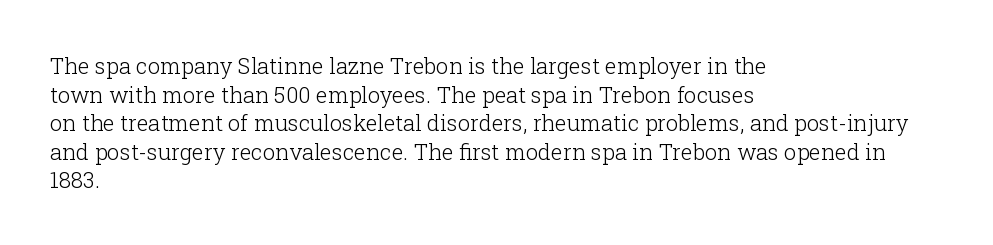
Check the space under the baseline: it is left empty. Characters follow at the spacing the type designer built in. These glyphs show unthickened strokes, regular width or finer. This is the regular roman posture of the typeface. A typesetter would call this leading conventional body-copy spacing. The compositor pushed each line to the left boundary.
